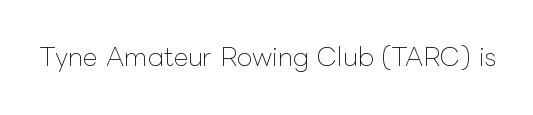
{"italic": "no", "bold": "no", "underline": "no", "letter_spacing": "normal", "letter_spacing_em": 0.0, "glyph_px": 25}
